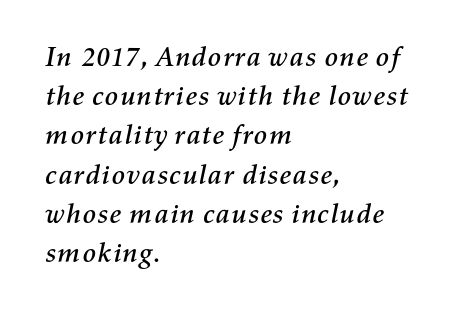
Nobody drew a line under any word here. Notice how the stems are inclined rather than vertical — that's the hallmark of italics. These lines are rendered in a variable-pitch font. Line starts are locked; line ends wander. This sample uses plain, unmodified letter spacing.
